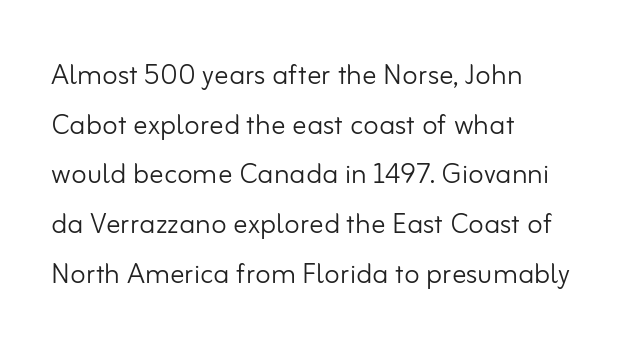
Q: Is the text bold? A: No.
Q: Is the text italic (slanted)? A: No, it is upright.
Q: Is the typeface a serif or a sans-serif typeface? A: Sans-serif.
Q: Is the text underlined? A: No.
Q: How is the paragraph aligned? A: Left-aligned.
Q: Is the spacing between letters normal or unusually wide? A: Normal.
Q: Is the spacing between lines tight, normal or loose? A: Normal.
Q: Width (condensed, normal, or wide)? A: Normal.
Q: Stroke contrast? A: Low.
Q: x-height? A: Small.
Q: Monospaced? A: No.
